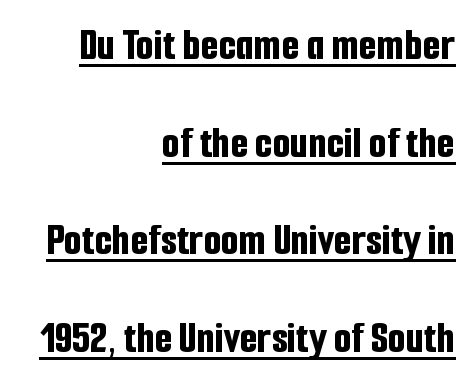
The image shows 46 px bold, condensed sans-serif type, upright; set right-aligned, loose line spacing (2.12x), normal letter spacing, underlined; low stroke contrast and a medium x-height.
